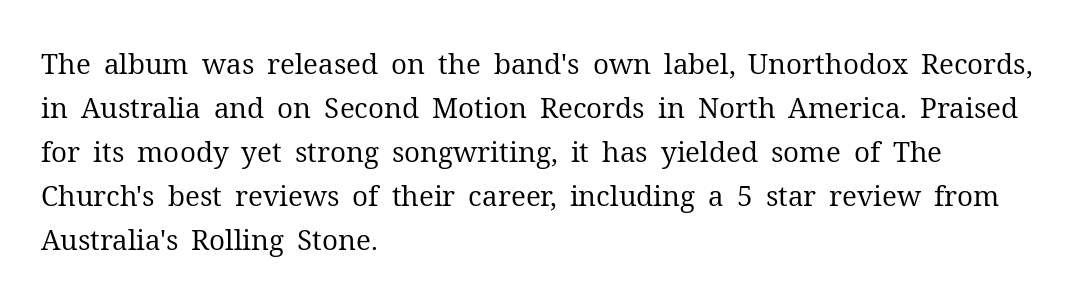
Q: Is the text bold? A: No.
Q: Is the text italic (slanted)? A: No, it is upright.
Q: Is the typeface a serif or a sans-serif typeface? A: Serif.
Q: Is the text underlined? A: No.
Q: How is the paragraph aligned? A: Left-aligned.
Q: Is the spacing between letters normal or unusually wide? A: Normal.
Q: Is the spacing between lines tight, normal or loose? A: Normal.
Q: Width (condensed, normal, or wide)? A: Normal.
Q: Stroke contrast? A: Medium.
Q: x-height? A: Medium.
Q: Monospaced? A: No.
